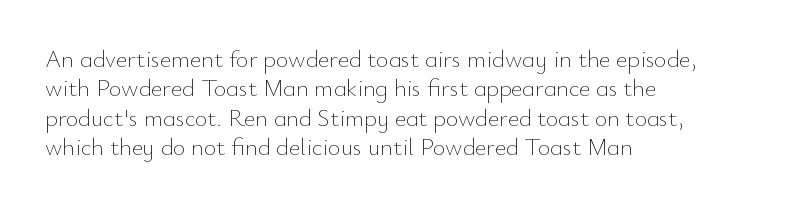
Q: Is the text bold? A: No.
Q: Is the text italic (slanted)? A: No, it is upright.
Q: Is the text underlined? A: No.
Q: How is the paragraph aligned? A: Left-aligned.
Q: Is the spacing between letters normal or unusually wide? A: Normal.
